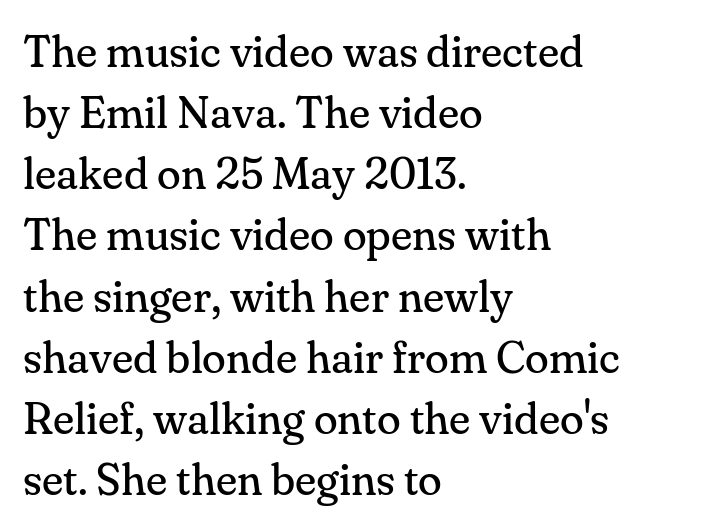
Q: Is the text bold? A: No.
Q: Is the text italic (slanted)? A: No, it is upright.
Q: Is the typeface a serif or a sans-serif typeface? A: Serif.
Q: Is the text underlined? A: No.
Q: How is the paragraph aligned? A: Left-aligned.
Q: Is the spacing between letters normal or unusually wide? A: Normal.
Q: Is the spacing between lines tight, normal or loose? A: Normal.
Q: Width (condensed, normal, or wide)? A: Normal.
Q: Stroke contrast? A: Medium.
Q: x-height? A: Small.
Q: Monospaced? A: No.
